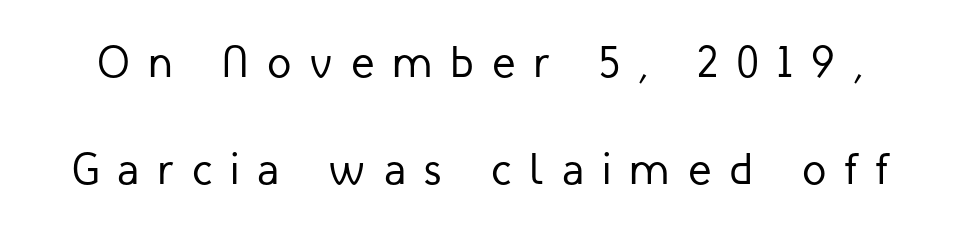
The image shows 44 px regular-weight sans-serif type, upright; set loose line spacing (2.44x), unusually wide letter spacing (+0.41 em), not underlined; low stroke contrast and a medium x-height.
